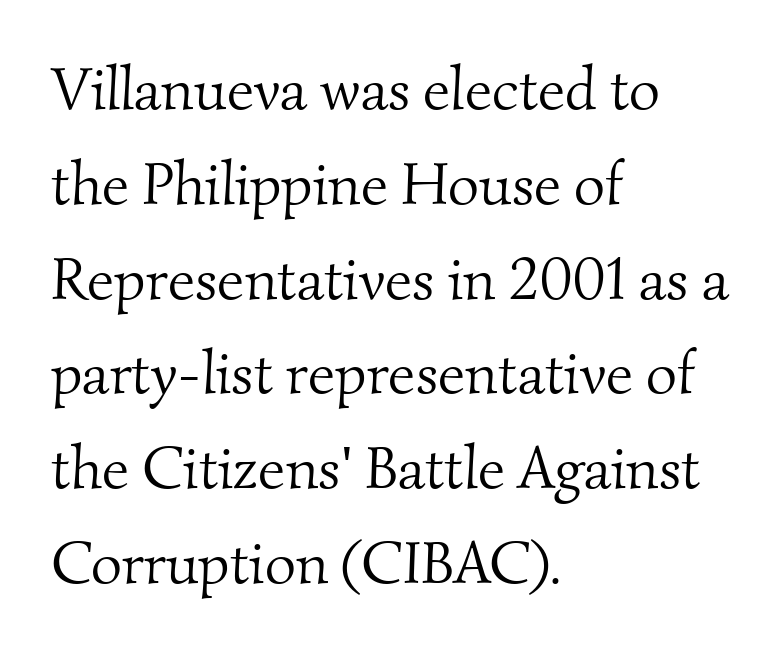
The image shows 60 px light serif type; set left-aligned, normal line spacing (1.58x), normal letter spacing, not underlined; medium stroke contrast and a small x-height.
